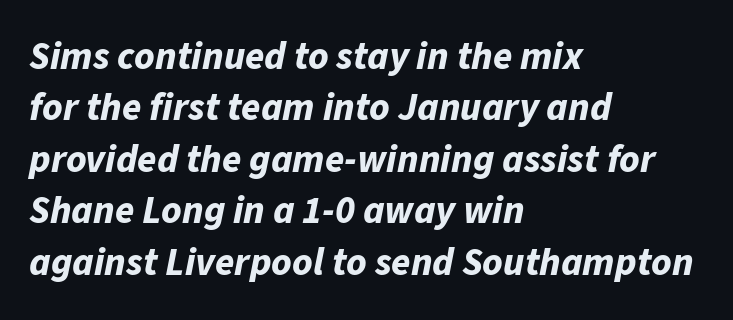
The typesetter chose a ragged-right arrangement here. The space directly below the letters is spotless. You'd pick this weight for a headline — it's a proper bold. Honestly, the row spacing looks completely unremarkable.
